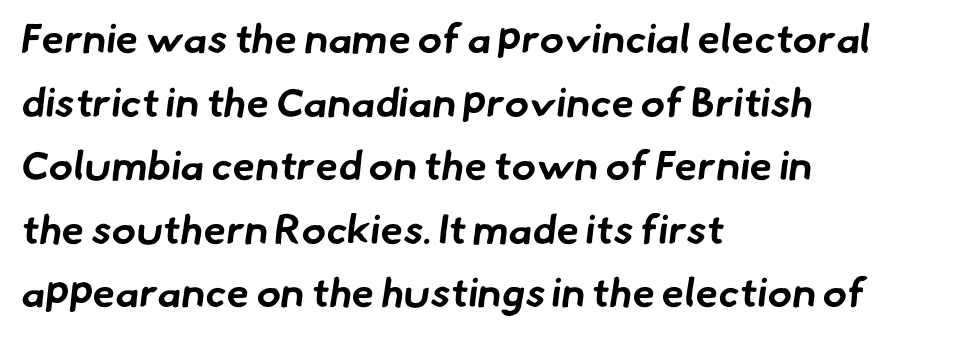
{"serif": "no", "bold": "yes", "weight": "bold", "width": "normal", "stroke_contrast": "low", "x_height": "small", "monospaced": "no", "underline": "no", "align": "left", "line_spacing": "normal", "line_spacing_ratio": 1.55, "letter_spacing": "normal", "letter_spacing_em": 0.0, "glyph_px": 41}
